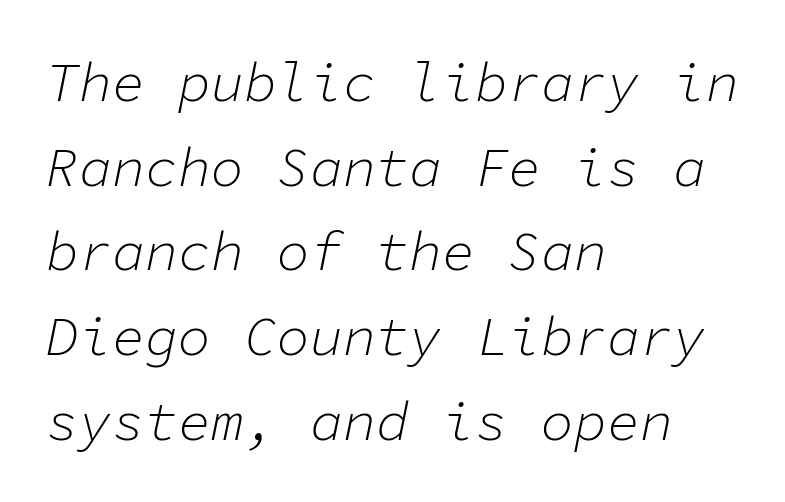
The image shows 55 px light type, italic (leaning right), monospaced; set left-aligned, normal line spacing (1.54x), normal letter spacing, not underlined; low stroke contrast and a medium x-height.
